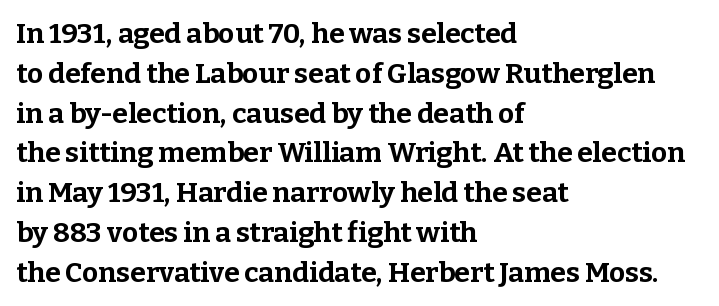
Is the block centered? No — it sits flush against the left margin. You could not count columns in this text — the font is proportionally spaced. Students, this is bold: see how much ink each stroke carries. Just letters on the line, the space beneath them empty. What's the leading like? Ordinary, nothing unusual. The font's upright variant was chosen for this text.
